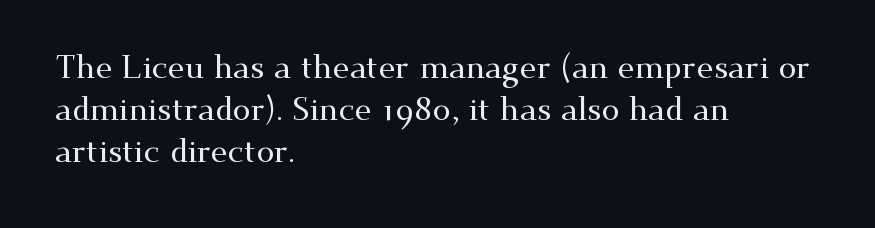
The image shows 32 px wide serif type, upright; set left-aligned, normal line spacing (1.32x), normal letter spacing, not underlined; medium stroke contrast and a small x-height.
